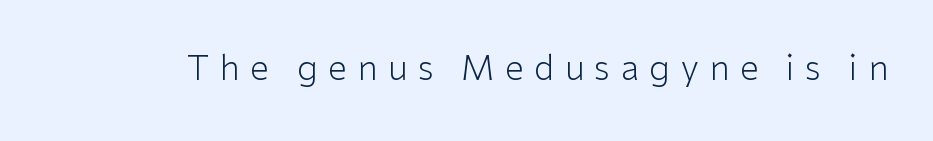
Think of a printed novel: that variable character pitch is what you see here. This is sans-serif lettering, the kind often seen on screens and signage. Caption: face not bold, strokes unweighted. Type without underlining. The horizontal fit of the characters is loose and conspicuously gappy. In terms of posture, this sample is upright.
